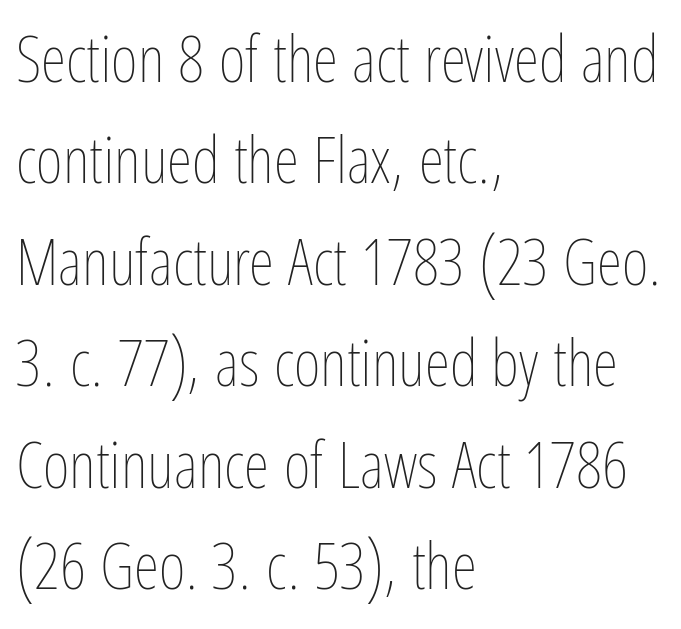
Q: Is the text bold? A: No.
Q: Is the text italic (slanted)? A: No, it is upright.
Q: Is the text underlined? A: No.
Q: How is the paragraph aligned? A: Left-aligned.
Q: Is the spacing between letters normal or unusually wide? A: Normal.
Q: Is the spacing between lines tight, normal or loose? A: Normal.
Q: Width (condensed, normal, or wide)? A: Condensed.
Q: Stroke contrast? A: Low.
Q: x-height? A: Medium.
Q: Monospaced? A: No.
